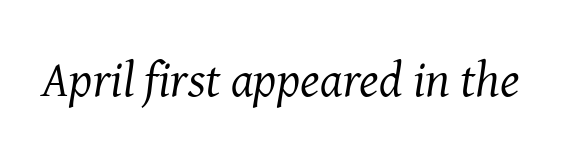
{"serif": "yes", "italic": "yes", "lean": "right", "slant_degrees": 8, "bold": "no", "weight": "regular", "width": "normal", "stroke_contrast": "medium", "x_height": "medium", "monospaced": "no", "underline": "no", "letter_spacing": "normal", "letter_spacing_em": 0.0, "glyph_px": 50}
